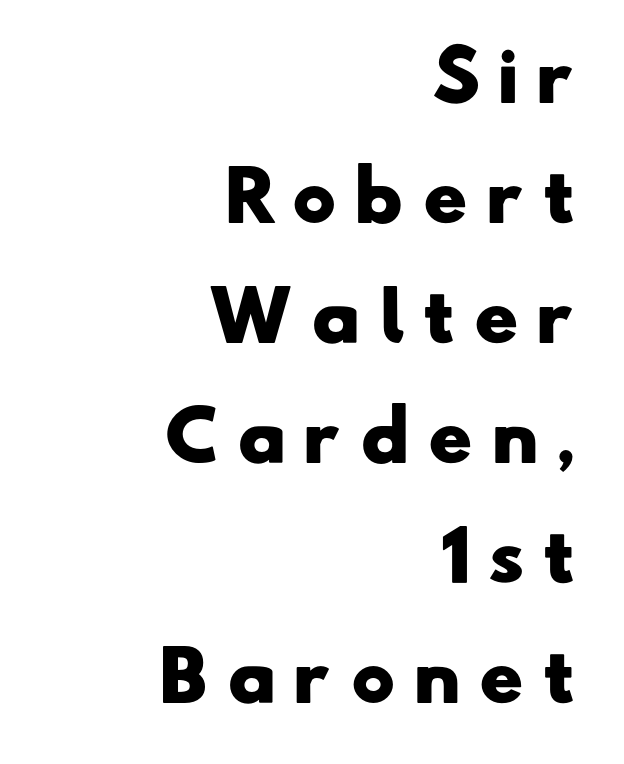
Q: Is the text bold? A: Yes.
Q: Is the typeface a serif or a sans-serif typeface? A: Sans-serif.
Q: Is the text underlined? A: No.
Q: How is the paragraph aligned? A: Right-aligned.
Q: Is the spacing between letters normal or unusually wide? A: Unusually wide.
Q: Width (condensed, normal, or wide)? A: Wide.
Q: Stroke contrast? A: Low.
Q: x-height? A: Small.
Q: Monospaced? A: No.
